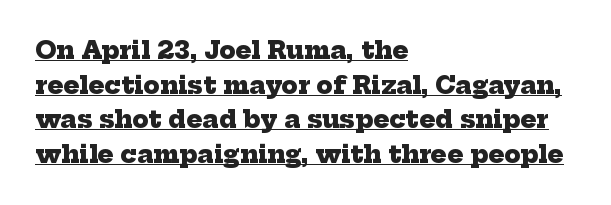
Q: Is the text bold? A: Yes.
Q: Is the text underlined? A: Yes.
Q: How is the paragraph aligned? A: Left-aligned.
Q: Is the spacing between letters normal or unusually wide? A: Normal.
Q: Is the spacing between lines tight, normal or loose? A: Normal.
